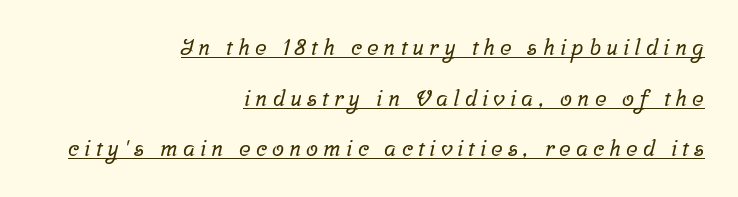
Q: Is the text underlined? A: Yes.
Q: How is the paragraph aligned? A: Right-aligned.
Q: Is the spacing between letters normal or unusually wide? A: Unusually wide.
Q: Is the spacing between lines tight, normal or loose? A: Loose.
